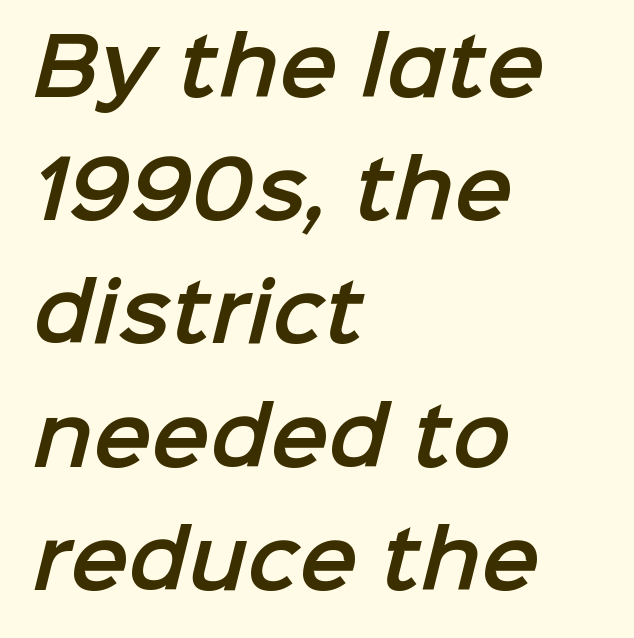
Is the letter spacing exaggerated? No — it looks like the ordinary default. Anything drawn beneath the words? Only blank space. The passage shown stacks its lines at a standard gap. The face used here is proportionally spaced, like ordinary book or web type.
